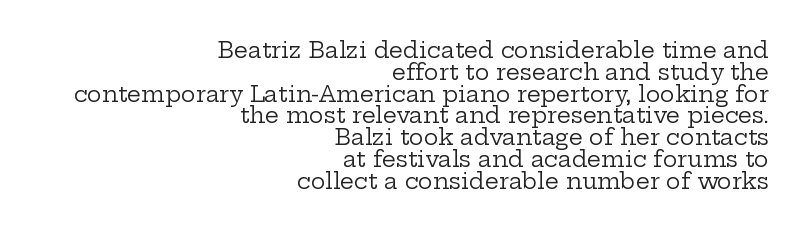
Q: Is the text bold? A: No.
Q: Is the text italic (slanted)? A: No, it is upright.
Q: Is the text underlined? A: No.
Q: How is the paragraph aligned? A: Right-aligned.
Q: Is the spacing between letters normal or unusually wide? A: Normal.
Q: Is the spacing between lines tight, normal or loose? A: Tight.
